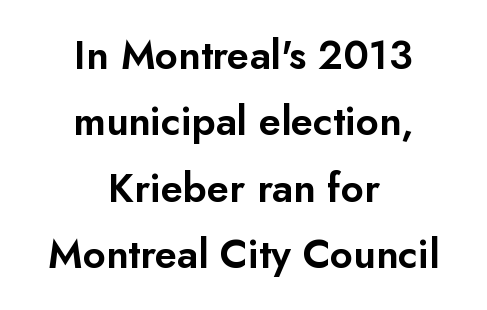
Q: Is the text italic (slanted)? A: No, it is upright.
Q: Is the typeface a serif or a sans-serif typeface? A: Sans-serif.
Q: Is the text underlined? A: No.
Q: How is the paragraph aligned? A: Centered.
Q: Is the spacing between letters normal or unusually wide? A: Normal.
Q: Is the spacing between lines tight, normal or loose? A: Normal.
Q: Width (condensed, normal, or wide)? A: Normal.
Q: Stroke contrast? A: Low.
Q: x-height? A: Small.
Q: Monospaced? A: No.
